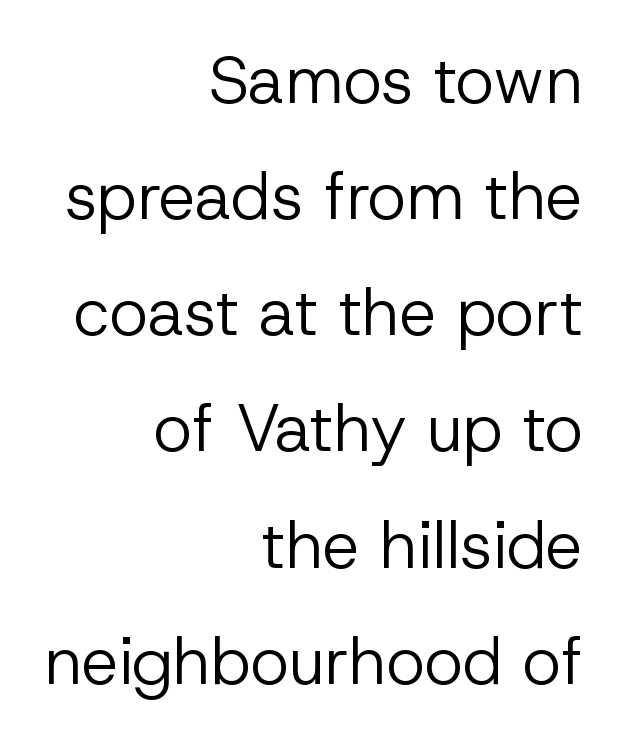
{"serif": "no", "italic": "no", "bold": "no", "weight": "regular", "width": "normal", "stroke_contrast": "low", "x_height": "medium", "monospaced": "no", "underline": "no", "align": "right", "line_spacing_ratio": 1.76, "letter_spacing": "normal", "letter_spacing_em": 0.0, "glyph_px": 66}
